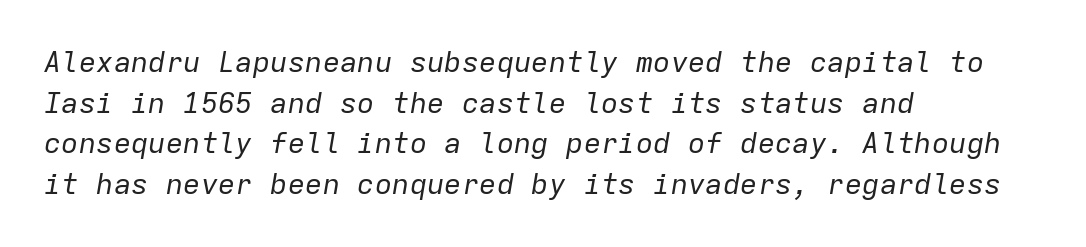
{"italic": "yes", "lean": "right", "slant_degrees": 9, "bold": "no", "weight": "regular", "width": "normal", "stroke_contrast": "low", "x_height": "medium", "monospaced": "yes", "underline": "no", "align": "left", "line_spacing": "normal", "line_spacing_ratio": 1.4, "letter_spacing": "normal", "letter_spacing_em": 0.0, "glyph_px": 29}
